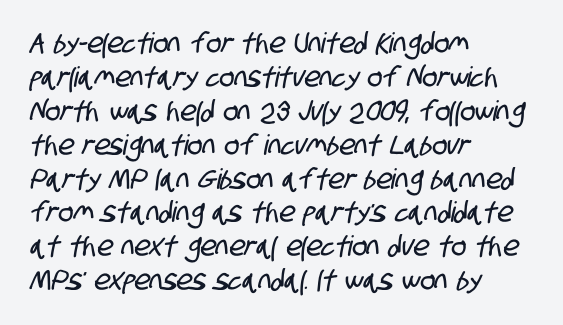
Plain, unruled lines of type. The rendering anchors every line to the left-hand side. A sans-serif font was chosen for this passage. How are the letters spaced? Ordinarily, with no added tracking. Looks like regular typesetting: each glyph gets only the width it needs.
